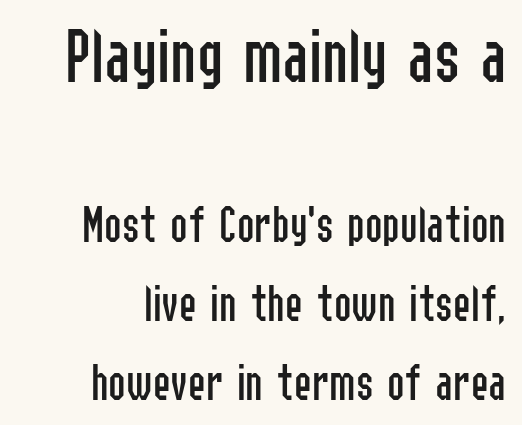
Q: Is the text bold? A: No.
Q: Is the text italic (slanted)? A: No, it is upright.
Q: Is the typeface a serif or a sans-serif typeface? A: Sans-serif.
Q: Is the text underlined? A: No.
Q: How is the paragraph aligned? A: Right-aligned.
Q: Is the spacing between letters normal or unusually wide? A: Normal.
Q: Is the spacing between lines tight, normal or loose? A: Normal.
Q: Which block of text is set in a larger size, the first (top) or the second (bottom)? A: The first (top) one.
Q: Width (condensed, normal, or wide)? A: Condensed.
Q: Stroke contrast? A: Low.
Q: x-height? A: Medium.
Q: Monospaced? A: No.
